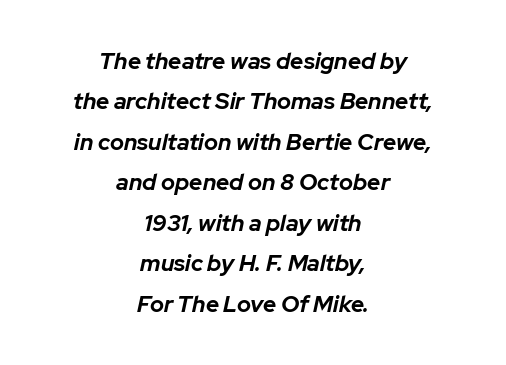
Q: Is the text bold? A: Yes.
Q: Is the text italic (slanted)? A: Yes, it leans right by about 12 degrees.
Q: Is the text underlined? A: No.
Q: How is the paragraph aligned? A: Centered.
Q: Is the spacing between letters normal or unusually wide? A: Normal.
